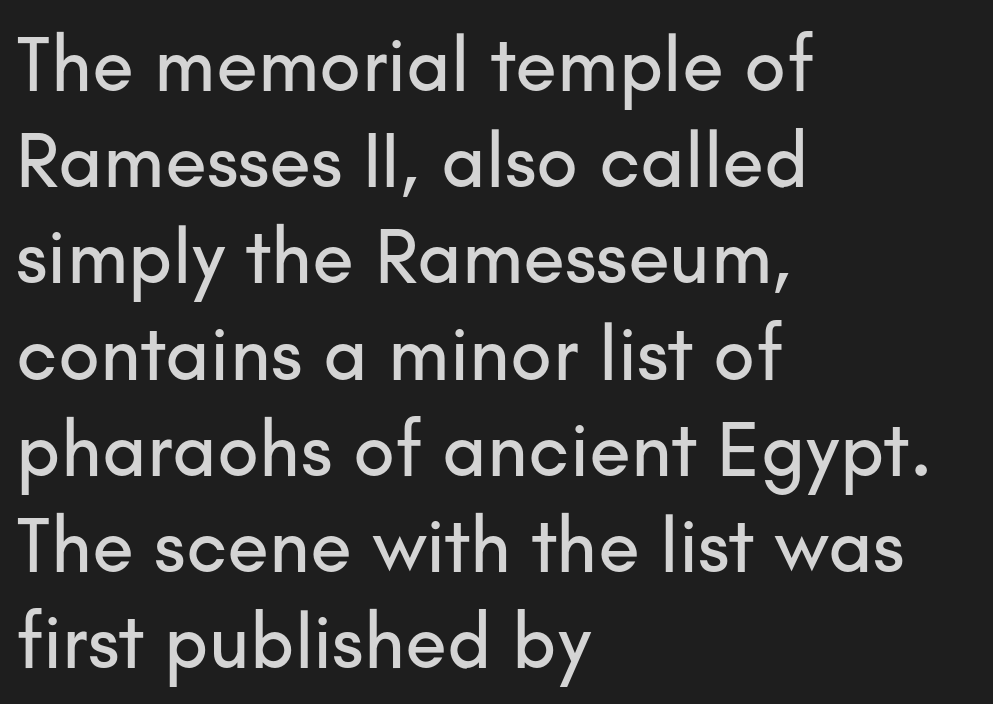
{"serif": "no", "italic": "no", "width": "normal", "stroke_contrast": "low", "x_height": "small", "monospaced": "no", "underline": "no", "align": "left", "line_spacing": "normal", "line_spacing_ratio": 1.25, "letter_spacing": "normal", "letter_spacing_em": 0.0, "glyph_px": 77}
